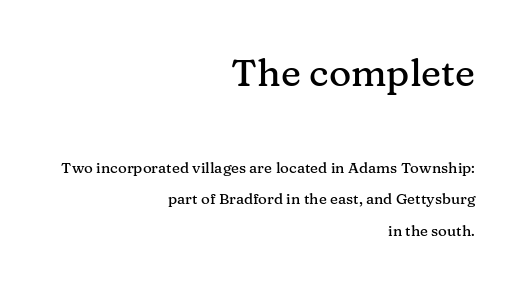
Q: Is the text italic (slanted)? A: No, it is upright.
Q: Is the typeface a serif or a sans-serif typeface? A: Serif.
Q: Is the text underlined? A: No.
Q: How is the paragraph aligned? A: Right-aligned.
Q: Is the spacing between letters normal or unusually wide? A: Normal.
Q: Is the spacing between lines tight, normal or loose? A: Loose.
Q: Which block of text is set in a larger size, the first (top) or the second (bottom)? A: The first (top) one.
Q: Width (condensed, normal, or wide)? A: Normal.
Q: Stroke contrast? A: Medium.
Q: x-height? A: Medium.
Q: Monospaced? A: No.
